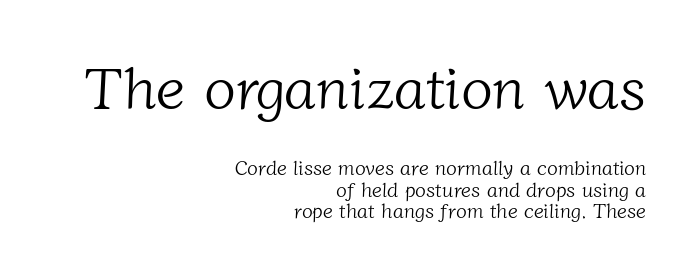
Typographically, this falls in the serif category. Caption: standard tracking, unaltered. If you measured baseline to baseline, you'd find a short distance. Unbolded letterforms with no extra heft.
